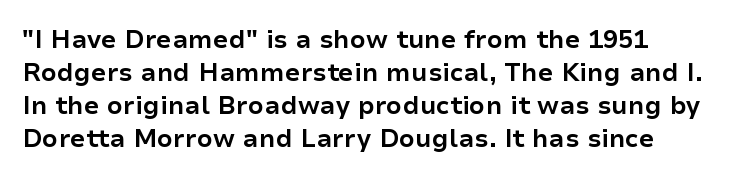
Q: Is the text bold? A: Yes.
Q: Is the text italic (slanted)? A: No, it is upright.
Q: Is the text underlined? A: No.
Q: How is the paragraph aligned? A: Left-aligned.
Q: Is the spacing between letters normal or unusually wide? A: Normal.
Q: Is the spacing between lines tight, normal or loose? A: Normal.
